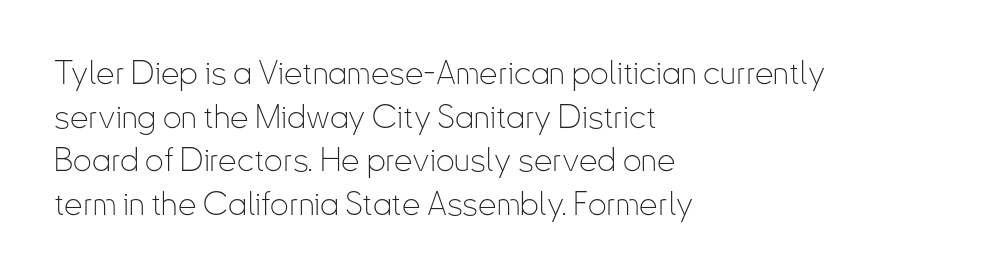
The image shows 33 px thin, condensed sans-serif type, upright; set left-aligned, normal line spacing (1.32x), normal letter spacing, not underlined; low stroke contrast and a small x-height.
